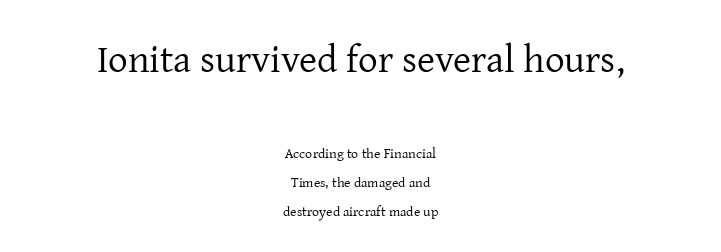
The letterforms sit shoulder to shoulder at normal distance. The paragraph has two soft edges and a firm central axis. The rendering uses natural spacing where letterforms have individual widths. Stroke terminals: seriffed.
